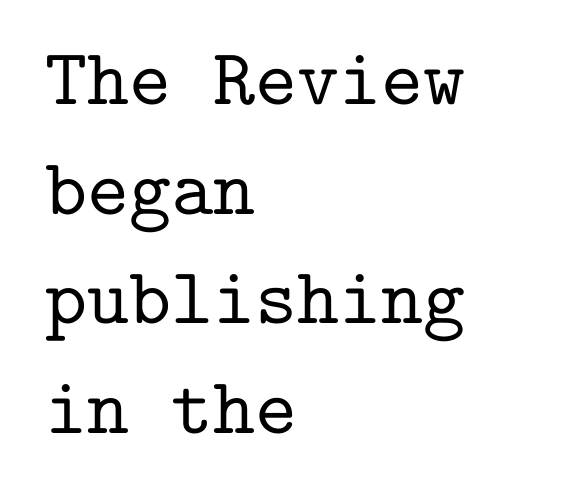
{"serif": "yes", "italic": "no", "width": "normal", "stroke_contrast": "low", "x_height": "medium", "monospaced": "yes", "underline": "no", "align": "left", "line_spacing": "normal", "line_spacing_ratio": 1.37, "letter_spacing": "normal", "letter_spacing_em": 0.0, "glyph_px": 80}
